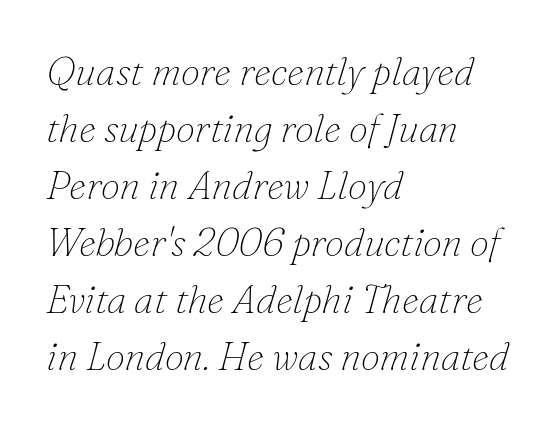
Q: Is the text bold? A: No.
Q: Is the text italic (slanted)? A: Yes, it leans right by about 16 degrees.
Q: Is the typeface a serif or a sans-serif typeface? A: Serif.
Q: Is the text underlined? A: No.
Q: How is the paragraph aligned? A: Left-aligned.
Q: Is the spacing between letters normal or unusually wide? A: Normal.
Q: Is the spacing between lines tight, normal or loose? A: Normal.
Q: Width (condensed, normal, or wide)? A: Normal.
Q: Stroke contrast? A: Low.
Q: x-height? A: Small.
Q: Monospaced? A: No.
